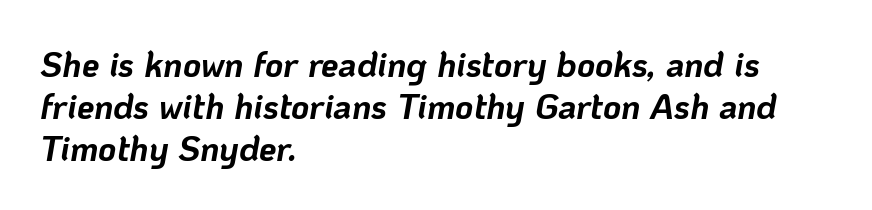
{"italic": "yes", "lean": "right", "slant_degrees": 10, "bold": "yes", "weight": "bold", "width": "normal", "stroke_contrast": "low", "x_height": "medium", "monospaced": "no", "underline": "no", "align": "left", "line_spacing_ratio": 1.2, "letter_spacing": "normal", "letter_spacing_em": 0.0, "glyph_px": 35}
